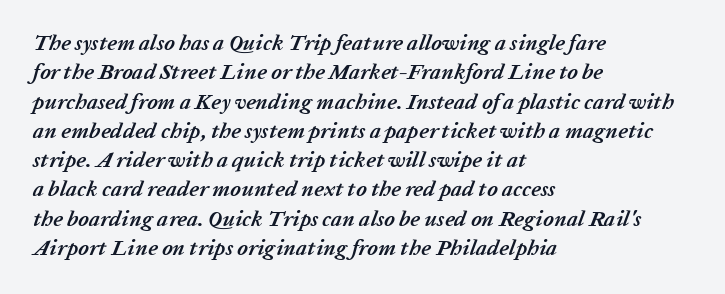
Q: Is the text bold? A: Yes.
Q: Is the text italic (slanted)? A: Yes, it leans right by about 20 degrees.
Q: Is the text underlined? A: No.
Q: How is the paragraph aligned? A: Left-aligned.
Q: Is the spacing between letters normal or unusually wide? A: Normal.
Q: Is the spacing between lines tight, normal or loose? A: Normal.
